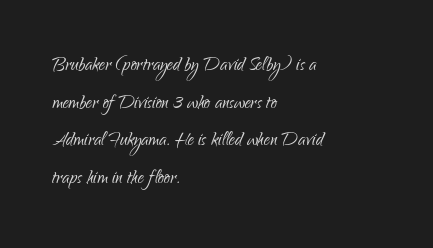
{"bold": "no", "underline": "no", "align": "left", "line_spacing": "normal", "line_spacing_ratio": 1.57, "letter_spacing": "normal", "letter_spacing_em": 0.0, "glyph_px": 24}
